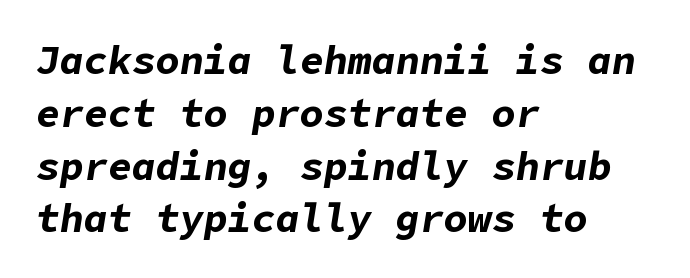
Students, note that the glyphs here touch the page at normal intervals. Notice how thick the strokes are: this is what a full bold looks like. Notice how the stems are inclined rather than vertical — that's the hallmark of italics. The paragraph has a hard left edge and a soft right edge. The area under the type is left untouched. How would I describe the line gaps? Plain and ordinary.
